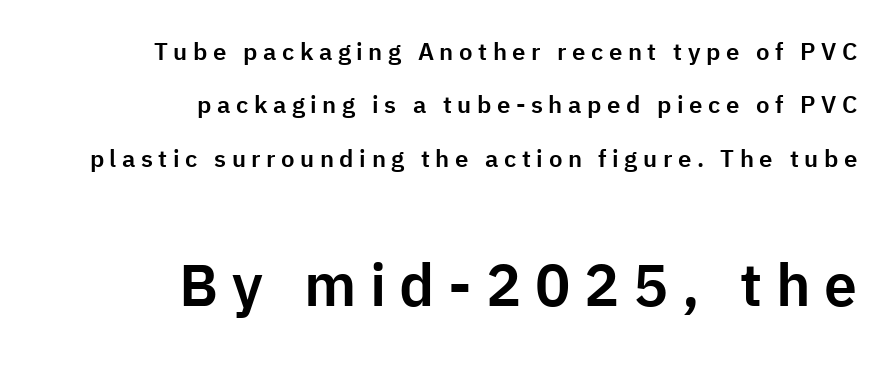
{"serif": "no", "italic": "no", "width": "normal", "stroke_contrast": "low", "x_height": "medium", "monospaced": "no", "underline": "no", "align": "right", "line_spacing": "loose", "line_spacing_ratio": 2.22, "letter_spacing": "wide", "letter_spacing_em": 0.23, "larger_block": "second", "size_ratio": 2.46, "glyph_px": 59}
